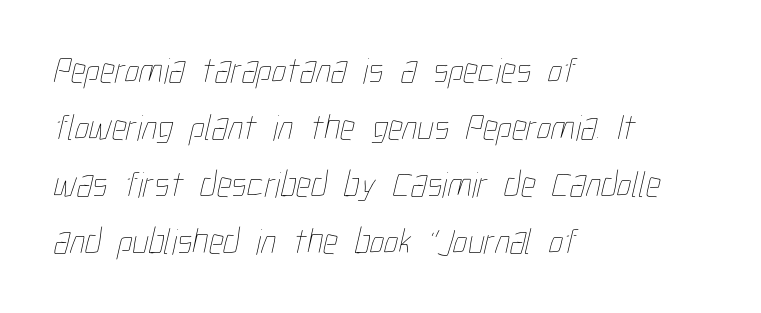
The image shows 37 px thin, condensed type; set left-aligned, normal line spacing (1.54x), normal letter spacing, not underlined; low stroke contrast and a medium x-height.
